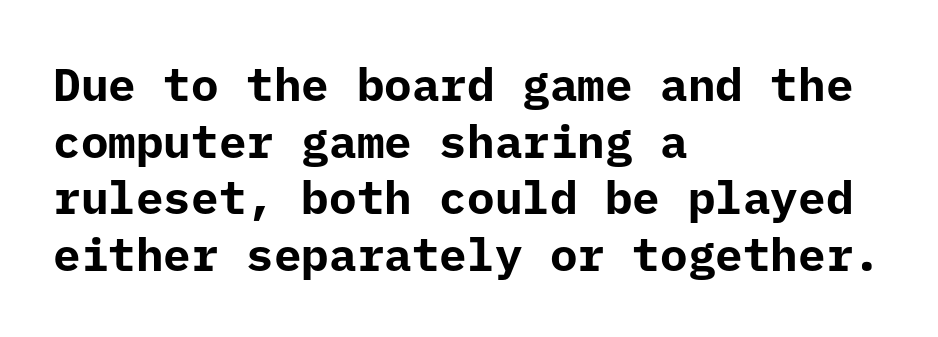
Strokes here are thick enough to call this a true bold. A student would call this left alignment; a typographer would say flush left, rag right. Font category for this specimen: sans-serif. The face used here is monospaced, like something from a code editor. Honestly, there is no underline to notice here at all.
